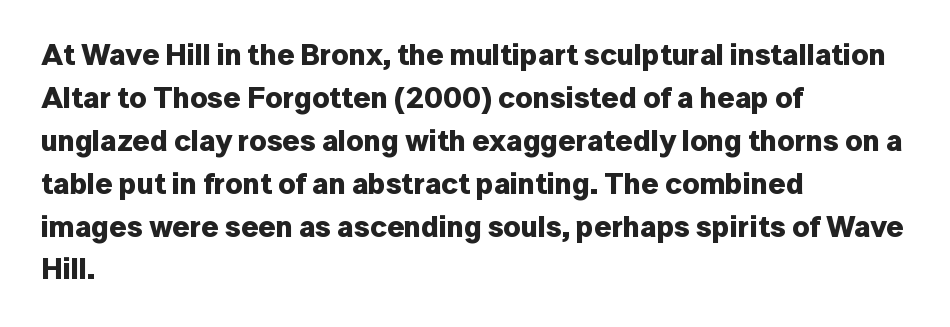
Every stem runs plumb, perpendicular to the baseline. Each new line begins a customary step beneath the previous one. Notice how the passage keeps a crisp vertical edge on the left only. Each letter's strokes conclude bluntly, with no projecting serifs. Rule under the text: the space is simply empty. Inter-character spacing is left at the font's built-in metrics.
